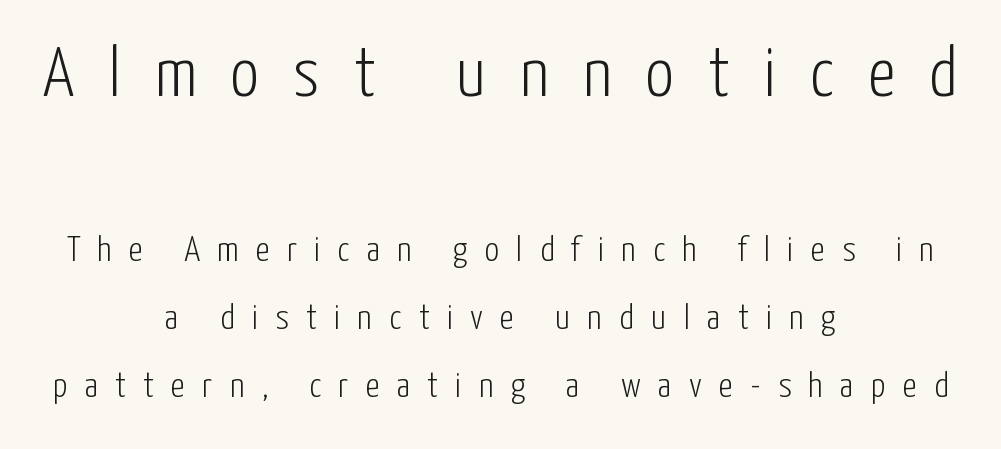
The image shows 71 px light, condensed sans-serif type, upright; set centered, line spacing 1.89x, unusually wide letter spacing (+0.48 em), not underlined; the first (top) block is 1.97x larger; low stroke contrast and a medium x-height.
